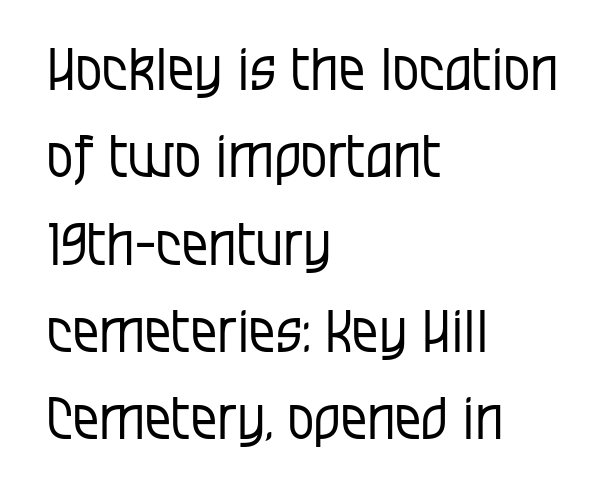
{"serif": "no", "italic": "no", "bold": "no", "weight": "regular", "width": "condensed", "stroke_contrast": "low", "x_height": "large", "monospaced": "no", "underline": "no", "align": "left", "line_spacing": "normal", "line_spacing_ratio": 1.48, "letter_spacing": "normal", "letter_spacing_em": 0.0, "glyph_px": 59}
